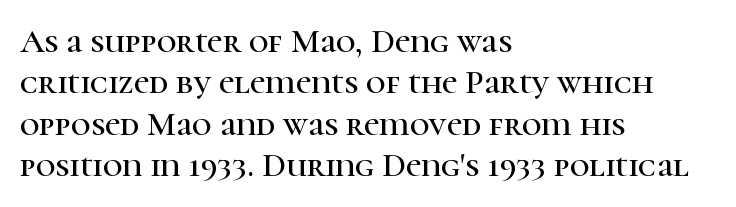
Glyph-to-glyph distance matches everyday printed text. The typesetter chose a ragged-right arrangement here. Clear beneath every line of the passage. You can tell from the footed stems that serif type was used. Varying glyph widths throughout — classic text-font behaviour.
